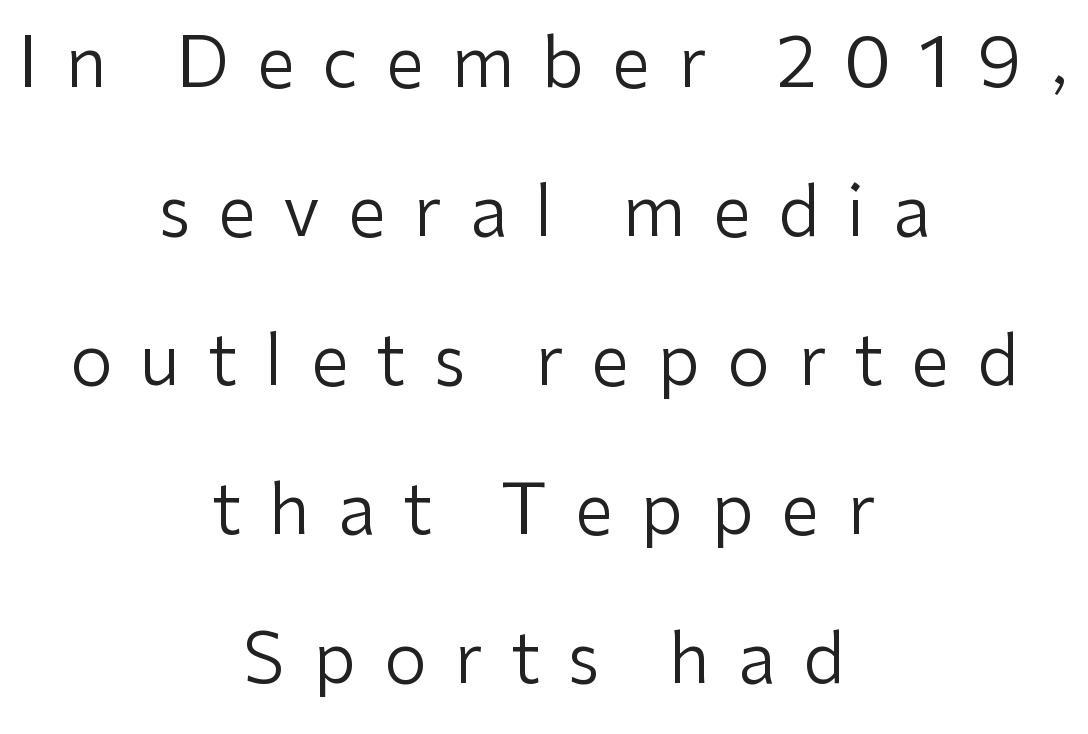
{"serif": "no", "italic": "no", "bold": "no", "weight": "regular", "width": "normal", "stroke_contrast": "low", "x_height": "medium", "monospaced": "no", "underline": "no", "align": "center", "line_spacing": "loose", "line_spacing_ratio": 2.16, "letter_spacing": "wide", "letter_spacing_em": 0.4, "glyph_px": 69}
